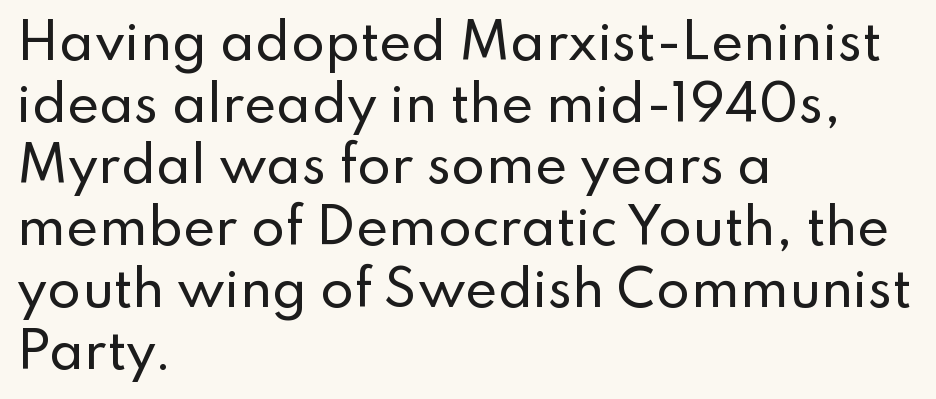
{"serif": "no", "italic": "no", "width": "normal", "stroke_contrast": "low", "x_height": "small", "monospaced": "no", "underline": "no", "align": "left", "line_spacing": "normal", "line_spacing_ratio": 1.26, "letter_spacing": "normal", "letter_spacing_em": 0.0, "glyph_px": 49}
